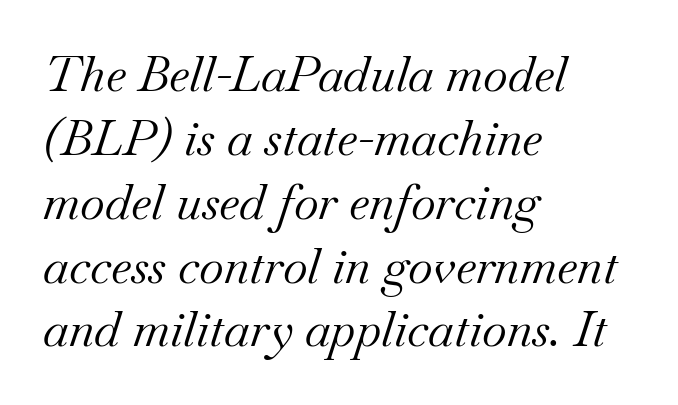
The image shows 48 px regular-weight serif type, italic (leaning right); set left-aligned, normal line spacing (1.33x), normal letter spacing, not underlined; medium stroke contrast and a small x-height.
